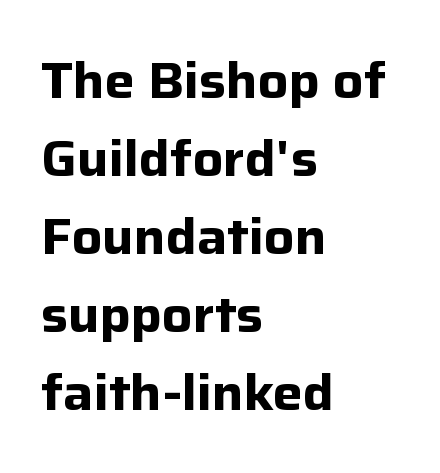
{"serif": "no", "italic": "no", "bold": "yes", "weight": "bold", "width": "normal", "stroke_contrast": "low", "x_height": "medium", "monospaced": "no", "underline": "no", "align": "left", "line_spacing": "normal", "line_spacing_ratio": 1.56, "letter_spacing": "normal", "letter_spacing_em": 0.0, "glyph_px": 50}
